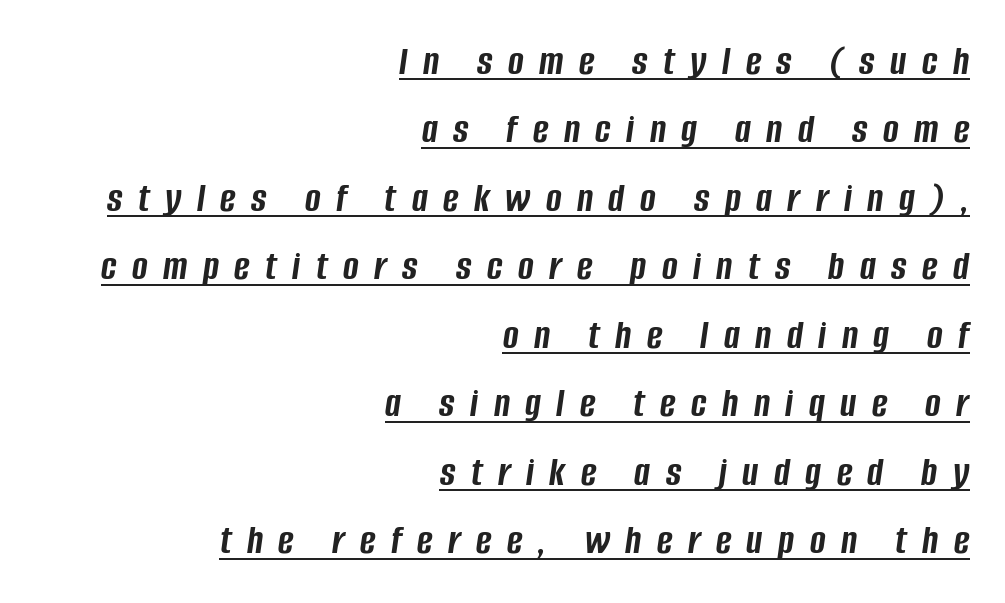
{"italic": "yes", "lean": "right", "slant_degrees": 8, "bold": "yes", "weight": "semibold", "width": "condensed", "stroke_contrast": "low", "x_height": "large", "monospaced": "no", "underline": "yes", "align": "right", "line_spacing": "normal", "line_spacing_ratio": 1.63, "letter_spacing": "wide", "letter_spacing_em": 0.37, "glyph_px": 42}
